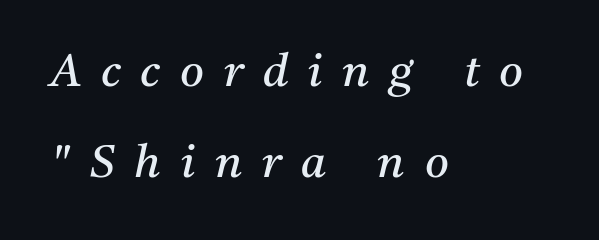
Q: Is the text bold? A: No.
Q: Is the text italic (slanted)? A: Yes, it leans right by about 11 degrees.
Q: Is the typeface a serif or a sans-serif typeface? A: Serif.
Q: Is the text underlined? A: No.
Q: How is the paragraph aligned? A: Left-aligned.
Q: Is the spacing between letters normal or unusually wide? A: Unusually wide.
Q: Is the spacing between lines tight, normal or loose? A: Loose.
Q: Width (condensed, normal, or wide)? A: Normal.
Q: Stroke contrast? A: Medium.
Q: x-height? A: Medium.
Q: Monospaced? A: No.
